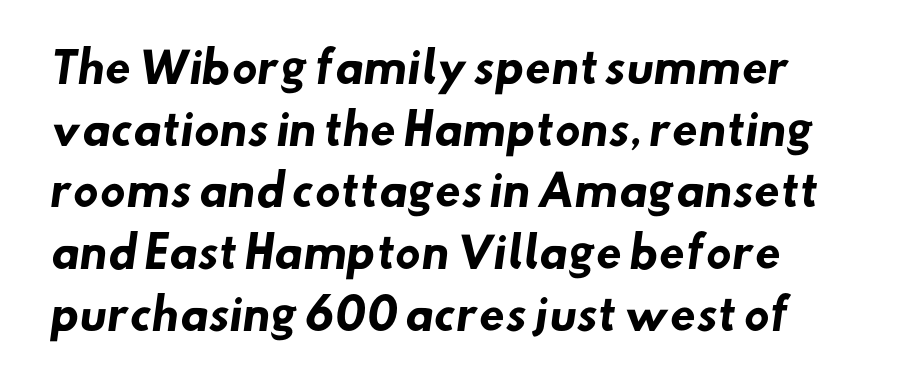
Q: Is the text bold? A: Yes.
Q: Is the typeface a serif or a sans-serif typeface? A: Sans-serif.
Q: Is the text underlined? A: No.
Q: Is the spacing between letters normal or unusually wide? A: Normal.
Q: Is the spacing between lines tight, normal or loose? A: Normal.
Q: Width (condensed, normal, or wide)? A: Normal.
Q: Stroke contrast? A: Low.
Q: x-height? A: Small.
Q: Monospaced? A: No.
